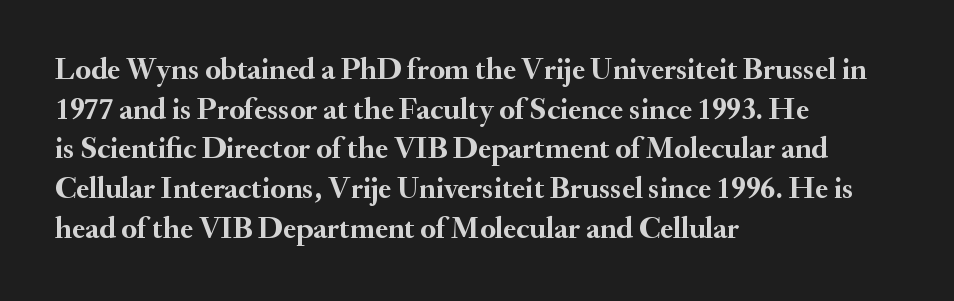
Q: Is the text bold? A: Yes.
Q: Is the text italic (slanted)? A: No, it is upright.
Q: Is the typeface a serif or a sans-serif typeface? A: Serif.
Q: Is the text underlined? A: No.
Q: How is the paragraph aligned? A: Left-aligned.
Q: Is the spacing between letters normal or unusually wide? A: Normal.
Q: Is the spacing between lines tight, normal or loose? A: Normal.
Q: Width (condensed, normal, or wide)? A: Normal.
Q: Stroke contrast? A: Medium.
Q: x-height? A: Small.
Q: Monospaced? A: No.
